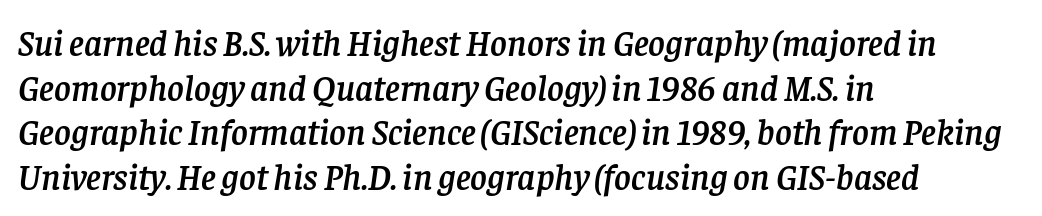
The image shows 36 px serif type, italic (leaning right); set left-aligned, line spacing 1.24x, normal letter spacing, not underlined; low stroke contrast and a large x-height.
